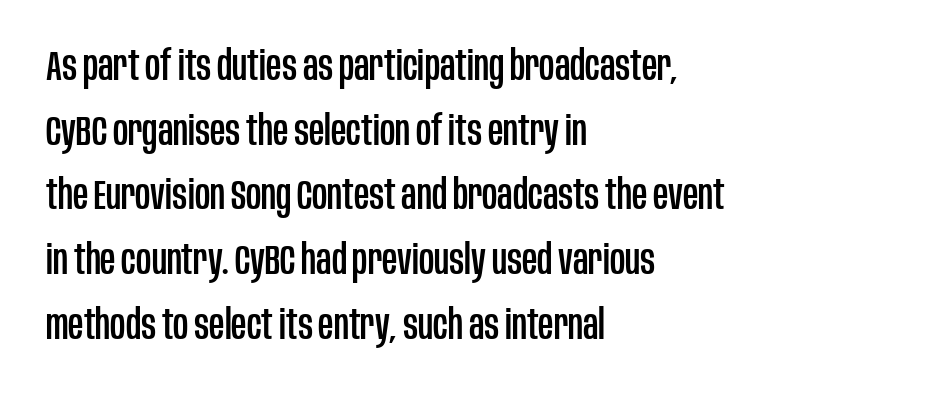
The rendering keeps characters at their native spacing. Do the characters align in a grid? No, the font is proportional. A student would call this left alignment; a typographer would say flush left, rag right. Classification — sans serif. The words here are not underlined.
